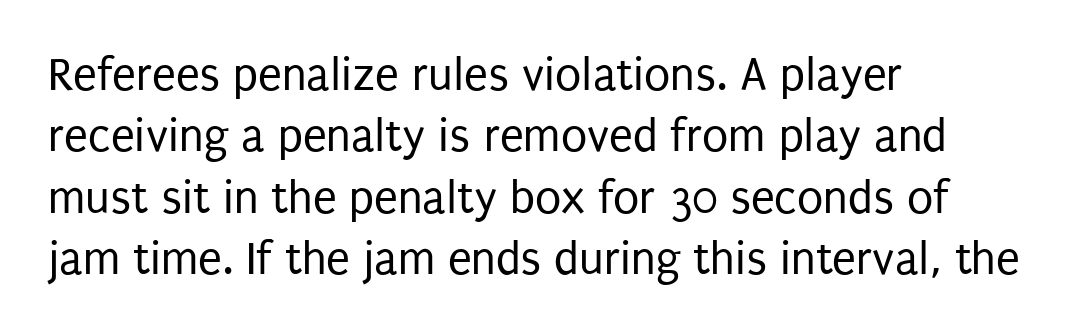
The lines are quadded left. Every stem runs plumb, perpendicular to the baseline. Evenly set lines give the paragraph a standard silhouette. Heaviness? Minimal to ordinary, like unemphasized prose. The gap between lines stays unmarked. Character widths vary here, with narrow letters taking less room than wide ones.
